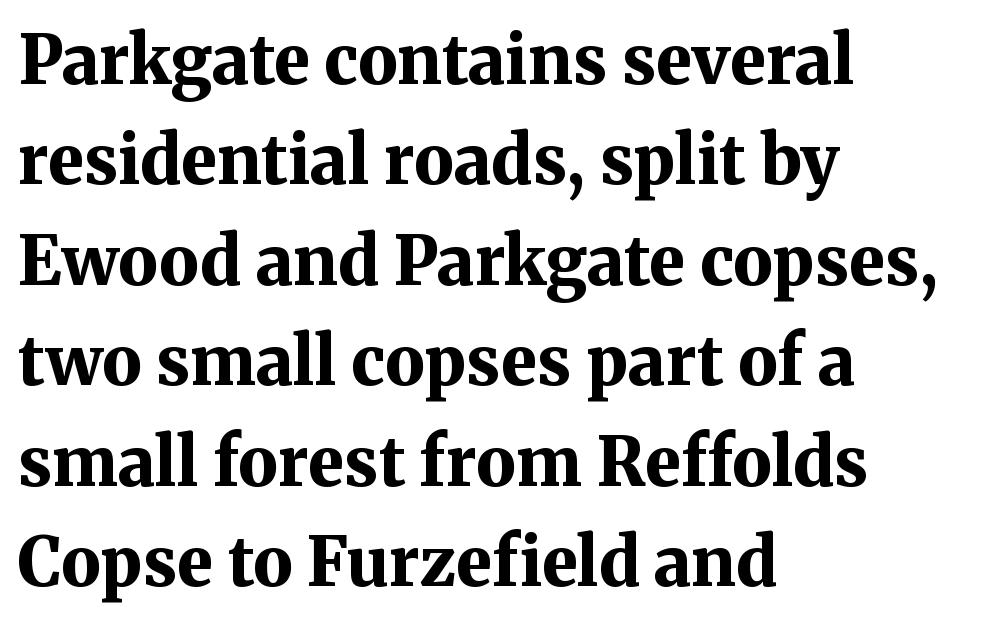
The image shows 67 px bold serif type, upright; set left-aligned, normal line spacing (1.5x), normal letter spacing, not underlined; medium stroke contrast and a medium x-height.
